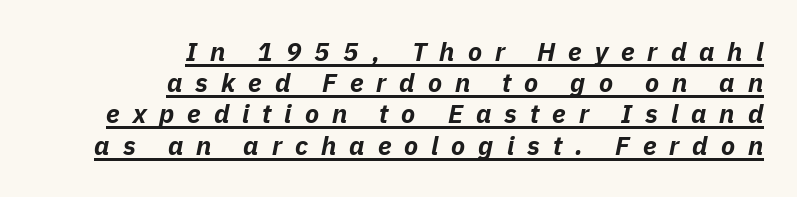
Q: Is the text bold? A: Yes.
Q: Is the text italic (slanted)? A: Yes, it leans right by about 11 degrees.
Q: Is the text underlined? A: Yes.
Q: How is the paragraph aligned? A: Right-aligned.
Q: Is the spacing between letters normal or unusually wide? A: Unusually wide.
